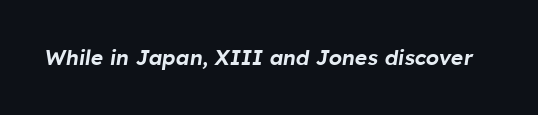
Q: Is the text italic (slanted)? A: Yes, it leans right by about 8 degrees.
Q: Is the text underlined? A: No.
Q: Is the spacing between letters normal or unusually wide? A: Normal.
